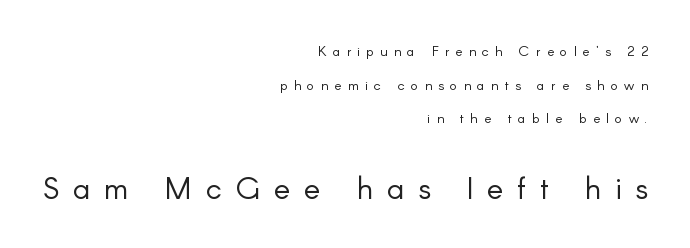
No chunkiness to these letters — they're not bold. Students, observe: this is what heavily led, spacious text looks like. The gap between lines stays unmarked. Is the lower block the larger one? Yes — the lower block carries the bigger type. Think of a printed novel: that variable character pitch is what you see here. The letters stand straight up with perfectly vertical stems.
